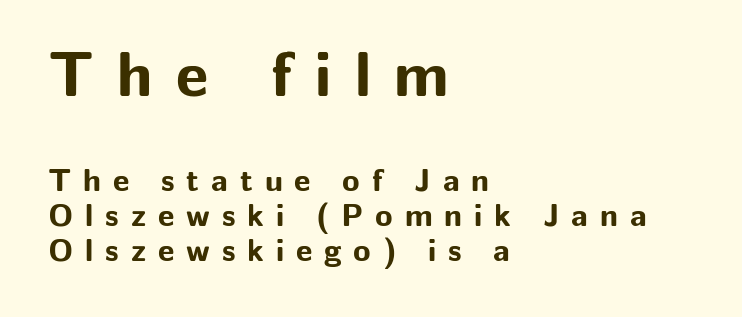
{"serif": "no", "italic": "no", "bold": "yes", "weight": "bold", "width": "normal", "stroke_contrast": "low", "x_height": "medium", "monospaced": "no", "underline": "no", "align": "left", "line_spacing": "tight", "line_spacing_ratio": 1.09, "letter_spacing": "wide", "letter_spacing_em": 0.37, "larger_block": "first", "size_ratio": 1.97, "glyph_px": 63}
